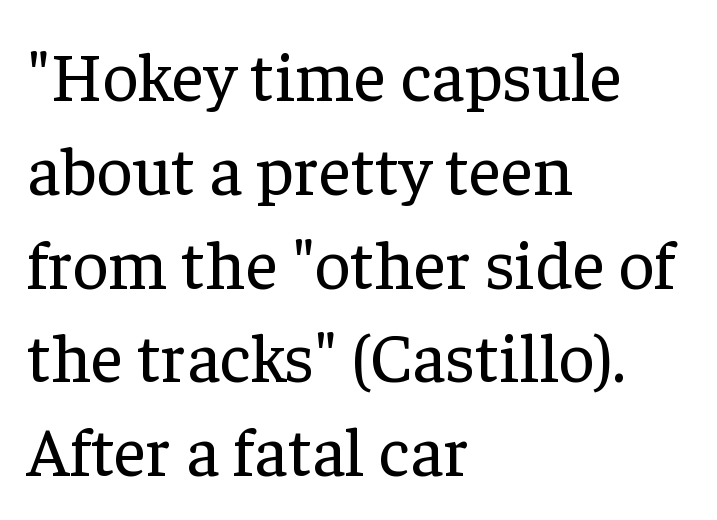
The image shows 70 px regular-weight serif type, upright; set left-aligned, normal line spacing (1.34x), normal letter spacing, not underlined; low stroke contrast and a medium x-height.
